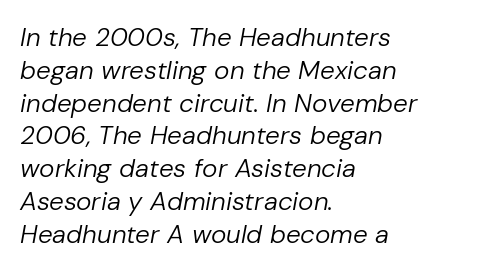
{"italic": "yes", "lean": "right", "slant_degrees": 10, "bold": "no", "underline": "no", "align": "left", "line_spacing": "normal", "line_spacing_ratio": 1.26, "letter_spacing": "normal", "letter_spacing_em": 0.0, "glyph_px": 26}
